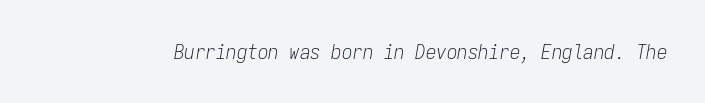
The image shows 21 px text type, italic (leaning right); set normal letter spacing, not underlined.
